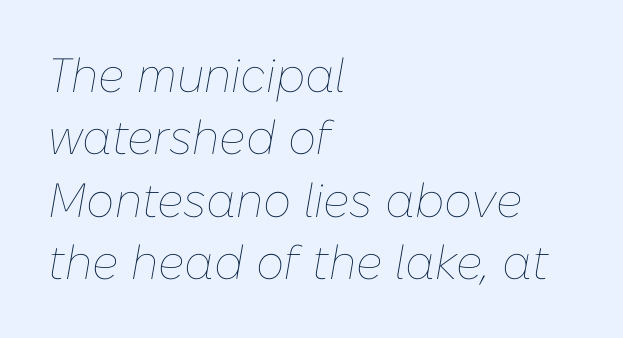
Each row of text sits above clean, open space. The face used here has a pronounced slope to its letters. If you measured baseline to baseline, you'd find a middling distance. No letter is thick-stroked: the sample isn't bold.
